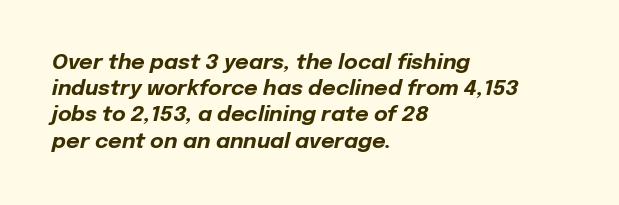
{"italic": "yes", "lean": "right", "slant_degrees": 12, "bold": "yes", "underline": "no", "align": "left", "line_spacing": "normal", "line_spacing_ratio": 1.25, "letter_spacing": "normal", "letter_spacing_em": 0.0, "glyph_px": 21}
